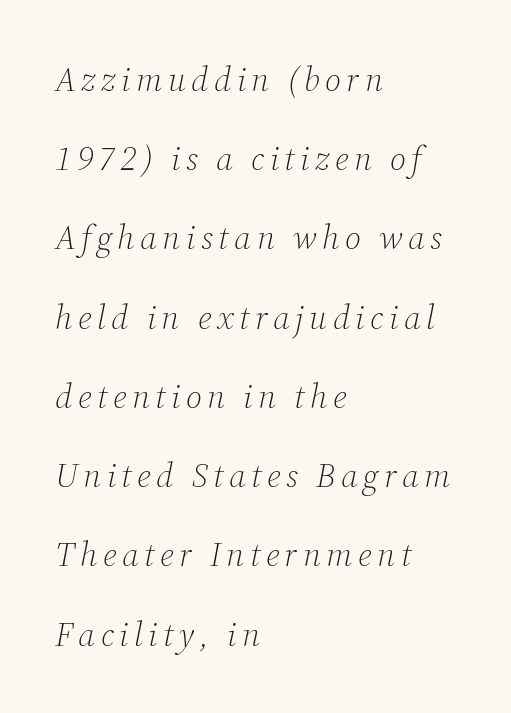
The passage shown stacks its lines with a broad gap. Horizontal alignment here is leftward, the default for most running prose. The specimen omits any rule beneath the text block's lines. No extra ink here — the face is not bold. Would a proofreader flag this as italicized? Yes. The passage shown is typed in a proportional face where columns would drift.
